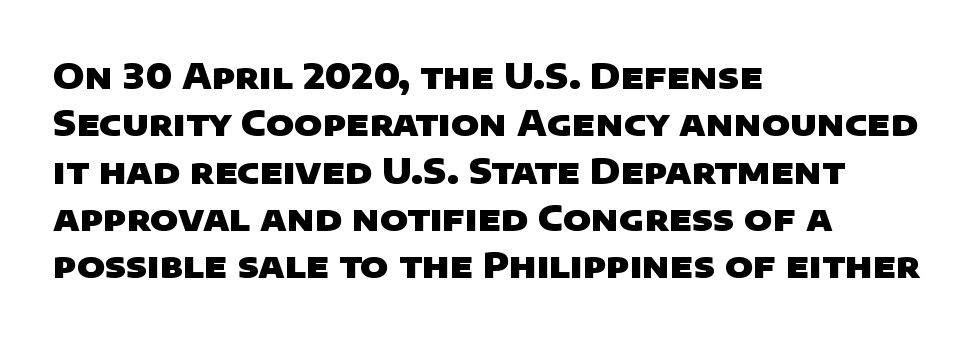
The foot of each line stays bare and open. Is the letter spacing exaggerated? No — it looks like the ordinary default. These lines sit exactly where default settings would place them. The paragraph has a hard left edge and a soft right edge.
